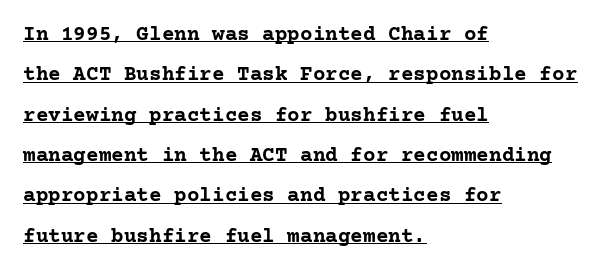
{"italic": "no", "bold": "yes", "underline": "yes", "align": "left", "line_spacing": "loose", "line_spacing_ratio": 1.92, "letter_spacing": "normal", "letter_spacing_em": 0.0, "glyph_px": 21}
